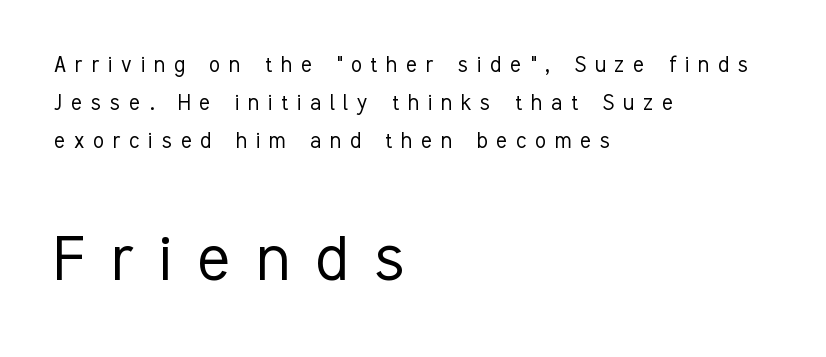
Here the designer chose a conventional face with non-uniform glyph widths. These lines have a slow, spaced-out rhythm from letter to letter. The strokes carry an ordinary text weight at most. Quick note: interline space is typical. In this sample the second text group is rendered at the bigger scale. The space beneath each line is pristine and unruled.
